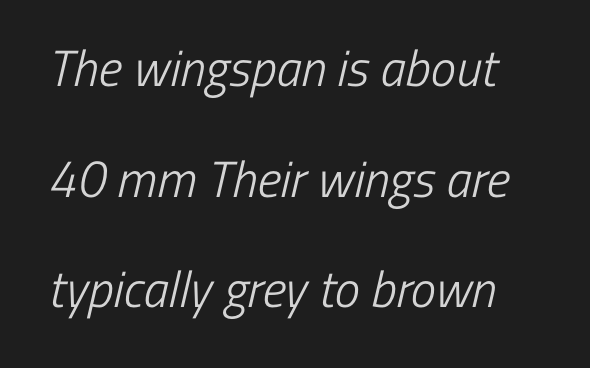
Q: Is the text bold? A: No.
Q: Is the typeface a serif or a sans-serif typeface? A: Sans-serif.
Q: Is the text underlined? A: No.
Q: Is the spacing between letters normal or unusually wide? A: Normal.
Q: Is the spacing between lines tight, normal or loose? A: Loose.
Q: Width (condensed, normal, or wide)? A: Condensed.
Q: Stroke contrast? A: Low.
Q: x-height? A: Medium.
Q: Monospaced? A: No.
